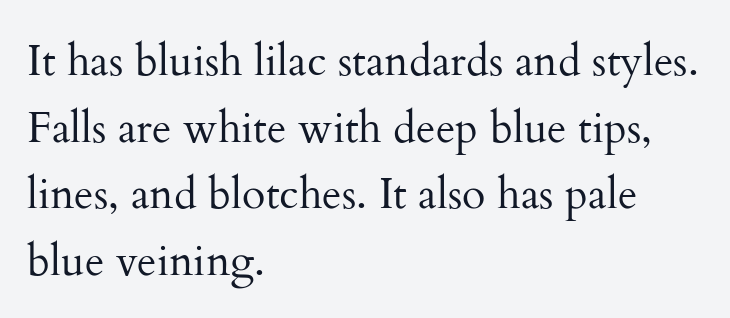
The image shows 43 px regular-weight serif type, upright; set left-aligned, normal line spacing (1.55x), normal letter spacing, not underlined; medium stroke contrast and a small x-height.
